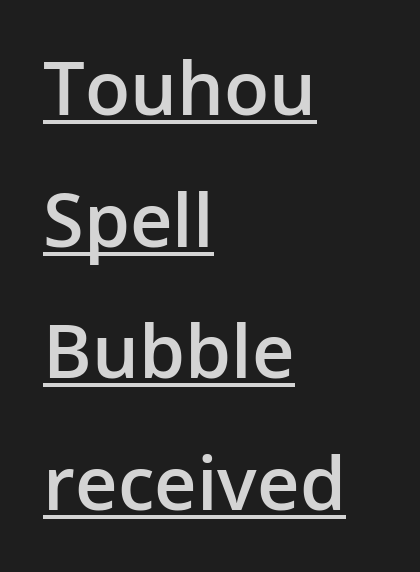
Between one letter and the next there's only the usual sliver of space. Set as a demibold, roughly 600 on the weight scale. Notice how a bar underscores the lettering throughout. The characters display no serif detailing; their extremities are plain. Reading down the block, your eye returns to a fixed left position each line. Varying glyph widths throughout — classic text-font behaviour.
